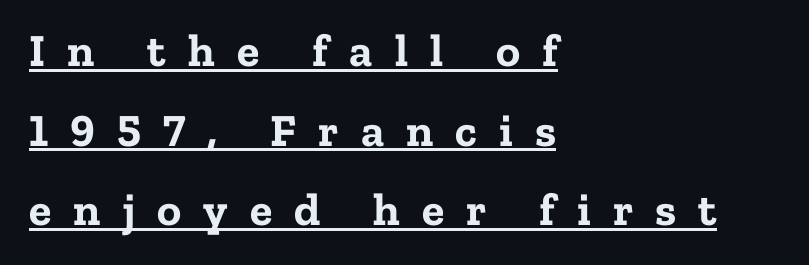
The image shows 46 px bold serif type, upright; set left-aligned, line spacing 1.73x, unusually wide letter spacing (+0.48 em), underlined; low stroke contrast and a medium x-height.
